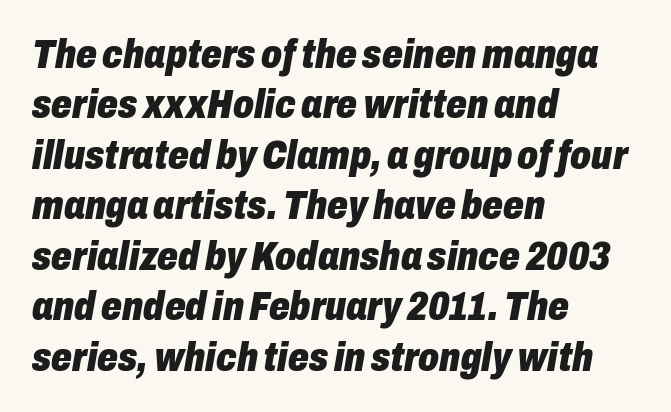
When letters slant like this, we call the style italic. Each glyph is drawn with heavy, bold strokes. The text block is weighted toward the left margin, trailing off unevenly rightward. Does extra space separate the letters? No, they use regular spacing. Plain, unruled lines of type. Think of a printed novel: that variable character pitch is what you see here.
